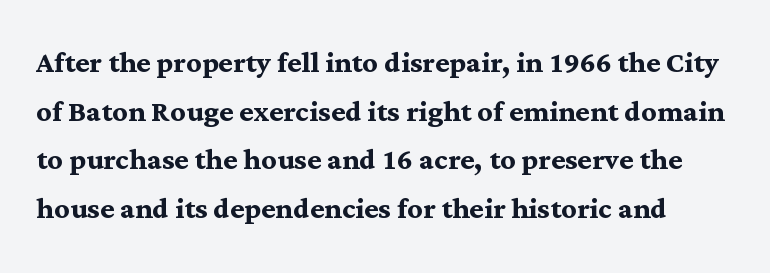
You'd pick this weight for a headline — it's a proper bold. Spacing verdict: proportional, widths tailored to each character. This rendering employs a face with finishing strokes, i.e., a serif. The gap between lines stays unmarked. The letters stand straight up with perfectly vertical stems.
